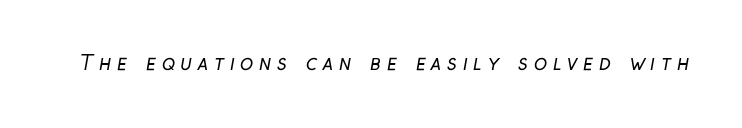
In terms of letterspacing, this is a distinctly airy, spread setting. This rendering features lettering with no underline. The font is comparable to plain body text, perhaps lighter.
